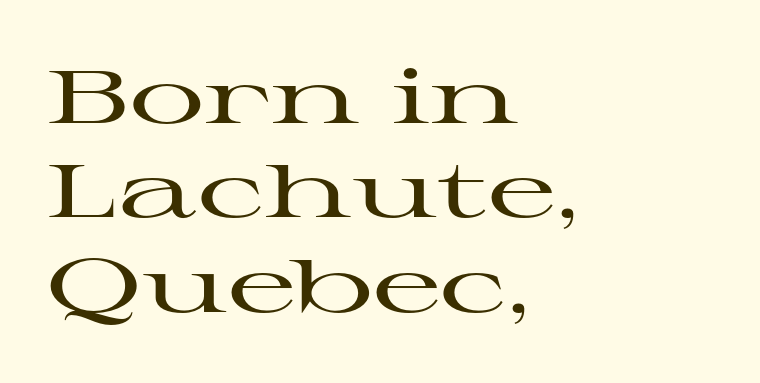
Q: Is the text italic (slanted)? A: No, it is upright.
Q: Is the typeface a serif or a sans-serif typeface? A: Serif.
Q: Is the text underlined? A: No.
Q: How is the paragraph aligned? A: Left-aligned.
Q: Is the spacing between letters normal or unusually wide? A: Normal.
Q: Is the spacing between lines tight, normal or loose? A: Normal.
Q: Width (condensed, normal, or wide)? A: Wide.
Q: Stroke contrast? A: High.
Q: x-height? A: Medium.
Q: Monospaced? A: No.
